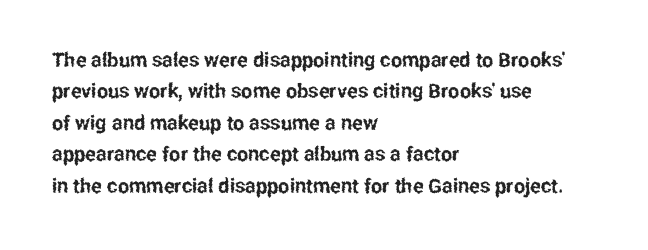
Q: Is the text italic (slanted)? A: No, it is upright.
Q: Is the text underlined? A: No.
Q: How is the paragraph aligned? A: Left-aligned.
Q: Is the spacing between letters normal or unusually wide? A: Normal.
Q: Is the spacing between lines tight, normal or loose? A: Normal.
